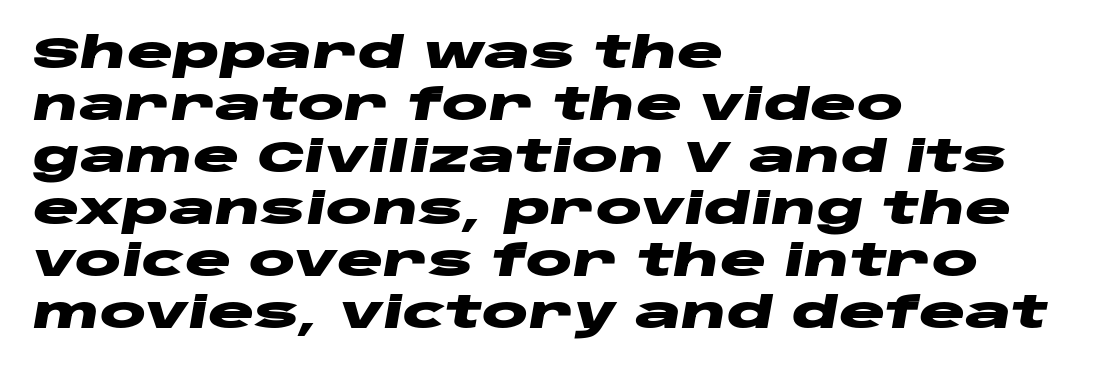
The image shows 43 px heavy, wide type, italic (leaning right); set left-aligned, line spacing 1.21x, normal letter spacing, not underlined; low stroke contrast and a large x-height.
